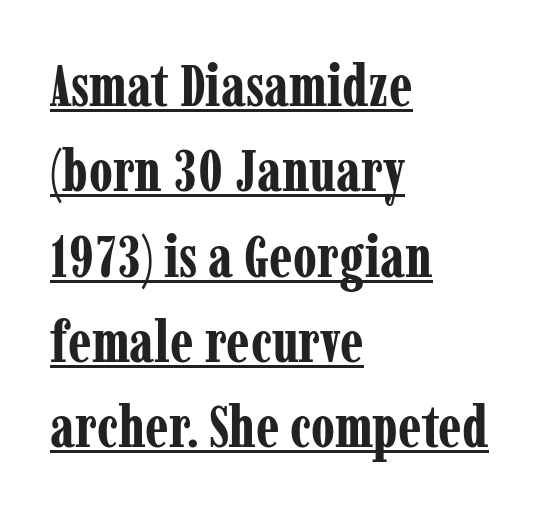
The image shows 58 px bold, condensed serif type, upright; set left-aligned, normal line spacing (1.47x), normal letter spacing, underlined; low stroke contrast and a medium x-height.
